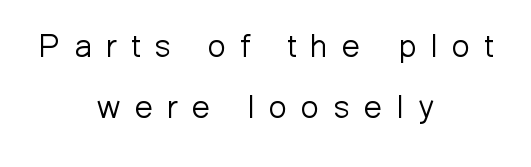
Q: Is the text bold? A: No.
Q: Is the text italic (slanted)? A: No, it is upright.
Q: Is the typeface a serif or a sans-serif typeface? A: Sans-serif.
Q: Is the text underlined? A: No.
Q: How is the paragraph aligned? A: Centered.
Q: Is the spacing between letters normal or unusually wide? A: Unusually wide.
Q: Is the spacing between lines tight, normal or loose? A: Loose.
Q: Width (condensed, normal, or wide)? A: Normal.
Q: Stroke contrast? A: Low.
Q: x-height? A: Medium.
Q: Monospaced? A: No.
